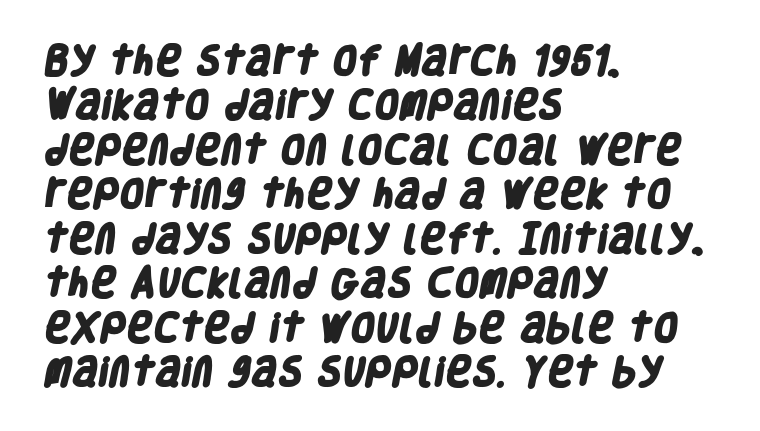
{"serif": "no", "bold": "yes", "weight": "heavy", "width": "condensed", "stroke_contrast": "low", "x_height": "large", "monospaced": "no", "underline": "no", "align": "left", "line_spacing": "normal", "line_spacing_ratio": 1.39, "letter_spacing": "normal", "letter_spacing_em": 0.0, "glyph_px": 32}
